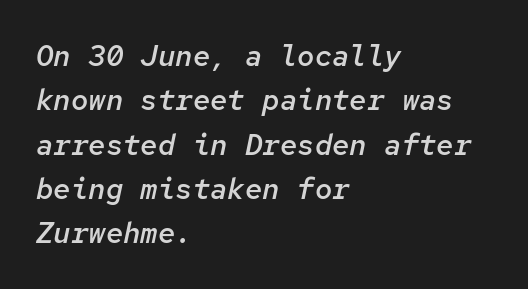
Set as a demibold, roughly 600 on the weight scale. Here the designer chose a console-style face with uniform glyph widths. There is no visible air inserted between adjacent glyphs. Compared with typical paragraphs, the rows here are spaced about the same. Has an underline been added? It has not.
